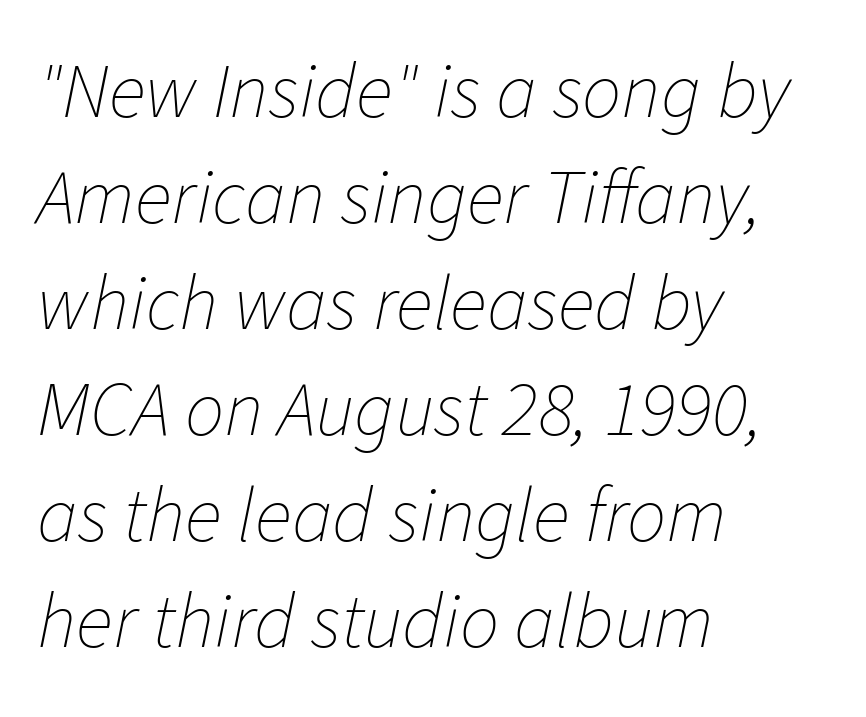
Q: Is the text bold? A: No.
Q: Is the text italic (slanted)? A: Yes, it leans right by about 11 degrees.
Q: Is the text underlined? A: No.
Q: How is the paragraph aligned? A: Left-aligned.
Q: Is the spacing between letters normal or unusually wide? A: Normal.
Q: Is the spacing between lines tight, normal or loose? A: Normal.
Q: Width (condensed, normal, or wide)? A: Normal.
Q: Stroke contrast? A: Low.
Q: x-height? A: Medium.
Q: Monospaced? A: No.
